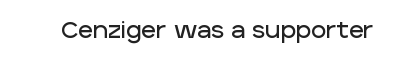
Each word holds together tightly as a unit, with standard inter-letter gaps. Posture: upright roman. The specimen omits any rule beneath the text block's lines.
